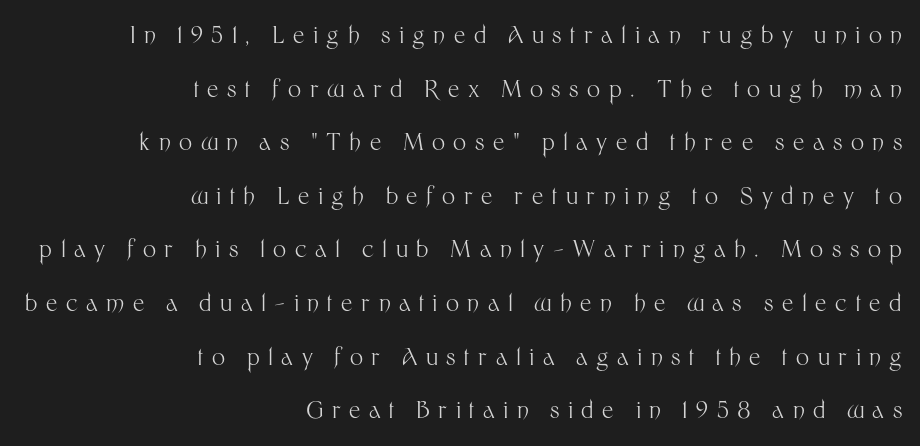
{"italic": "no", "bold": "no", "underline": "no", "align": "right", "line_spacing": "loose", "line_spacing_ratio": 2.33, "letter_spacing": "wide", "letter_spacing_em": 0.37, "glyph_px": 23}
